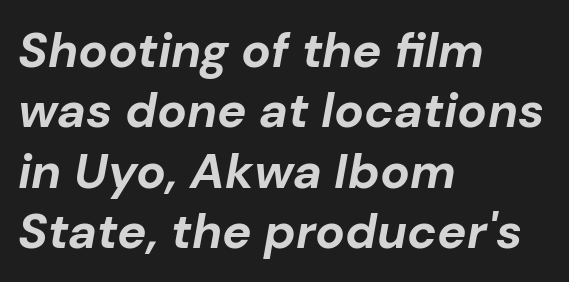
Q: Is the text bold? A: Yes.
Q: Is the text italic (slanted)? A: Yes, it leans right by about 10 degrees.
Q: Is the text underlined? A: No.
Q: How is the paragraph aligned? A: Left-aligned.
Q: Is the spacing between letters normal or unusually wide? A: Normal.
Q: Width (condensed, normal, or wide)? A: Normal.
Q: Stroke contrast? A: Low.
Q: x-height? A: Medium.
Q: Monospaced? A: No.
